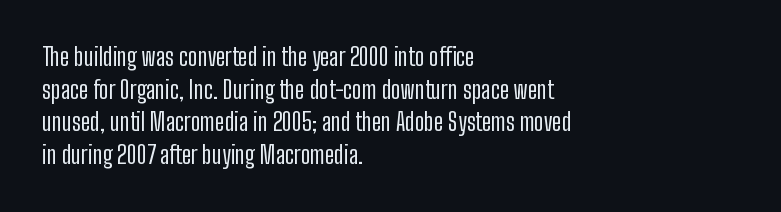
Q: Is the text bold? A: No.
Q: Is the text italic (slanted)? A: No, it is upright.
Q: Is the text underlined? A: No.
Q: How is the paragraph aligned? A: Left-aligned.
Q: Is the spacing between letters normal or unusually wide? A: Normal.
Q: Is the spacing between lines tight, normal or loose? A: Normal.
